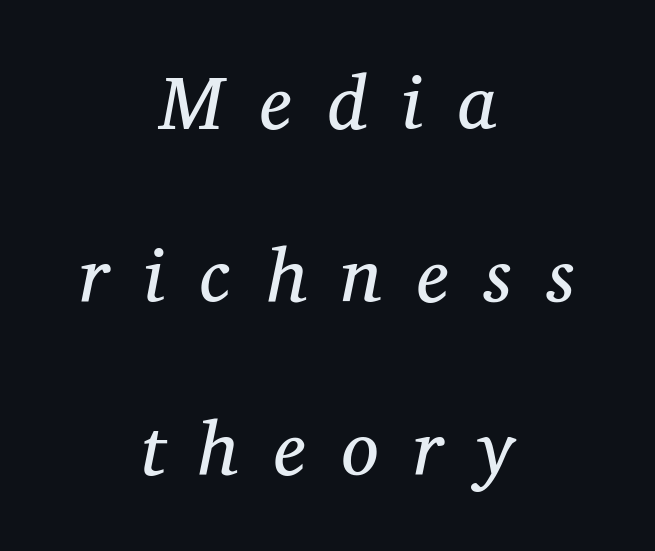
On a weight scale, this lands at 450 or below. Is this a sans? No — the strokes have serifs. Display-style spreading of the glyphs; the letterfit is very open. Character widths vary here, with narrow letters taking less room than wide ones.
